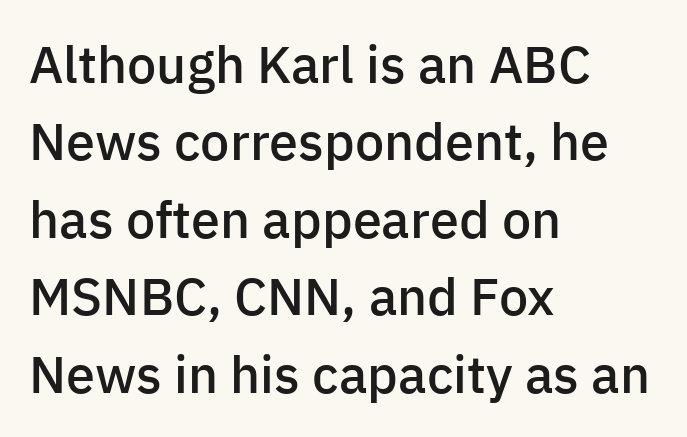
The specimen omits any rule beneath the text block's lines. The lines are quadded left. The block of text has a typical density, with ordinary space between rows. Ascenders rise straight up at ninety degrees.
